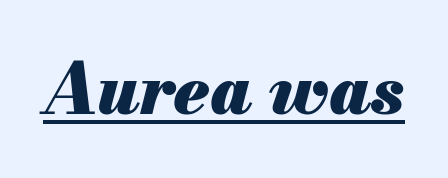
Q: Is the text bold? A: Yes.
Q: Is the text italic (slanted)? A: Yes, it leans right by about 13 degrees.
Q: Is the text underlined? A: Yes.
Q: Is the spacing between letters normal or unusually wide? A: Normal.
Q: Width (condensed, normal, or wide)? A: Normal.
Q: Stroke contrast? A: Medium.
Q: x-height? A: Small.
Q: Monospaced? A: No.
